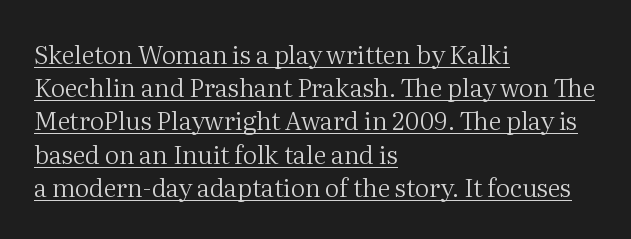
{"italic": "no", "bold": "no", "underline": "yes", "align": "left", "line_spacing": "normal", "line_spacing_ratio": 1.33, "letter_spacing": "normal", "letter_spacing_em": 0.0, "glyph_px": 25}
